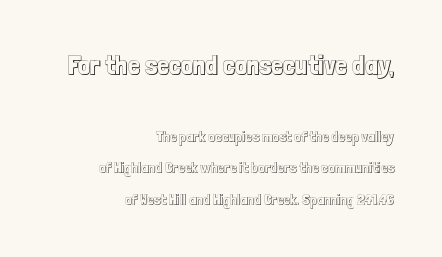
The image shows 27 px text type, upright; set right-aligned, loose line spacing (2.11x), normal letter spacing, not underlined; the first (top) block is 1.8x larger.
